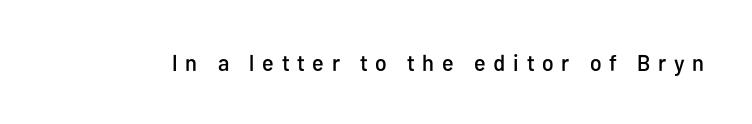
Glyph-to-glyph distance is far greater than everyday printed text. The type sits square on the baseline with zero lean. The gap between lines stays unmarked.
